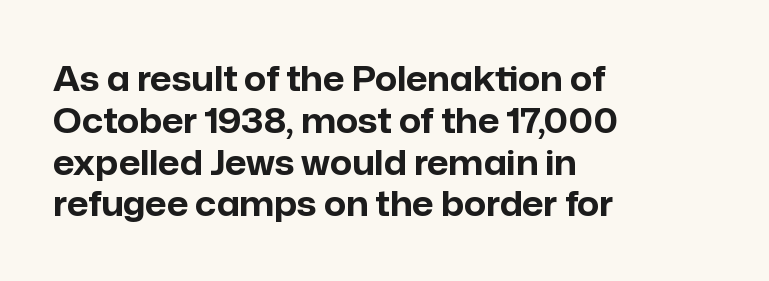
The image shows 34 px bold sans-serif type, upright; set left-aligned, line spacing 1.23x, normal letter spacing, not underlined; low stroke contrast and a medium x-height.
